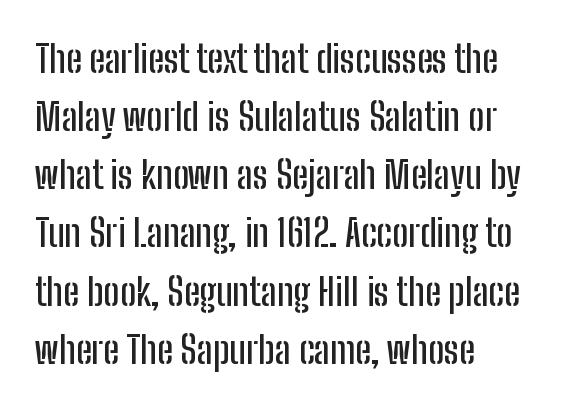
Between one letter and the next there's only the usual sliver of space. Honestly, there is no underline to notice here at all. This is sans-serif lettering, the kind often seen on screens and signage. Each new line begins a customary step beneath the previous one. The setting favours the left margin, as ordinary paragraphs usually do.
